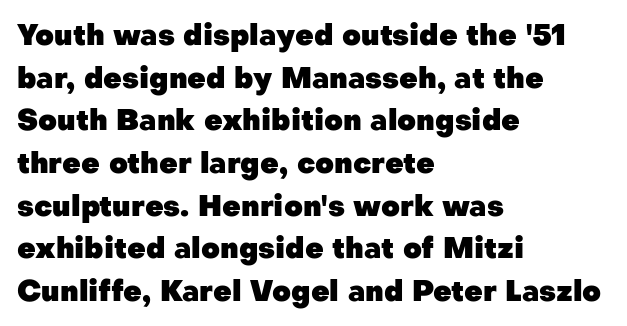
Observe the ordinary spacing: letters are neighbours, not strangers. Plenty of ink on the page — the face is bold. This sample uses an upright cut, with every glyph sitting square on the baseline. In terms of leading, this rendering sits right in the middle. The space beneath each line is pristine and unruled. Alignment: flush left.
